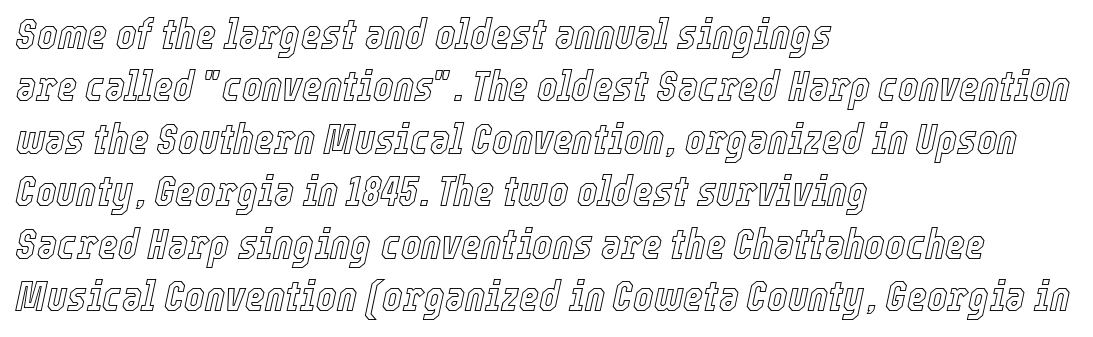
{"italic": "yes", "lean": "right", "slant_degrees": 12, "width": "condensed", "x_height": "medium", "monospaced": "no", "underline": "no", "align": "left", "line_spacing_ratio": 1.22, "letter_spacing": "normal", "letter_spacing_em": 0.0, "glyph_px": 43}
